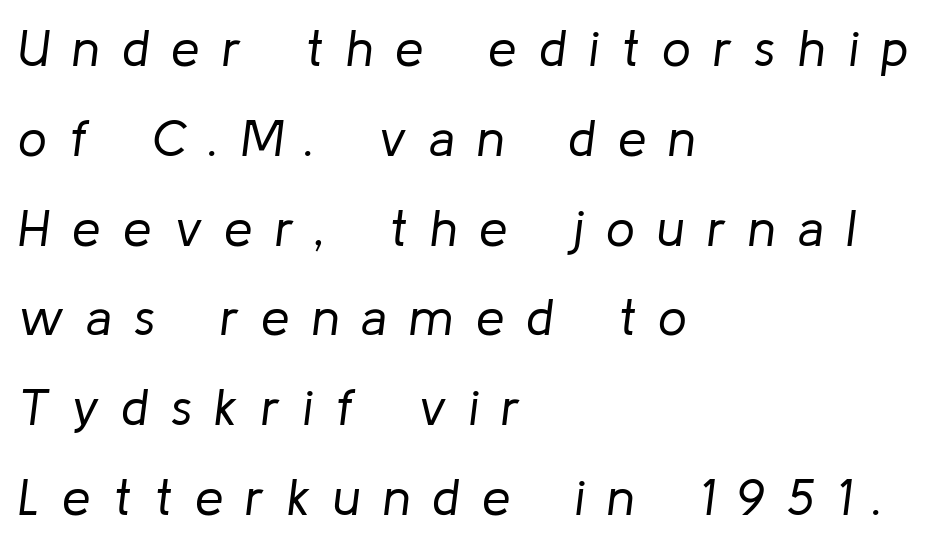
The image shows 51 px regular-weight type, italic (leaning right); set left-aligned, line spacing 1.76x, unusually wide letter spacing (+0.44 em), not underlined; low stroke contrast and a medium x-height.
